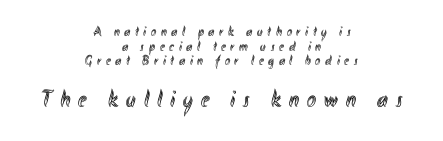
Q: Is the text italic (slanted)? A: Yes.
Q: Is the text underlined? A: No.
Q: How is the paragraph aligned? A: Centered.
Q: Is the spacing between letters normal or unusually wide? A: Unusually wide.
Q: Is the spacing between lines tight, normal or loose? A: Tight.
Q: Which block of text is set in a larger size, the first (top) or the second (bottom)? A: The second (bottom) one.
